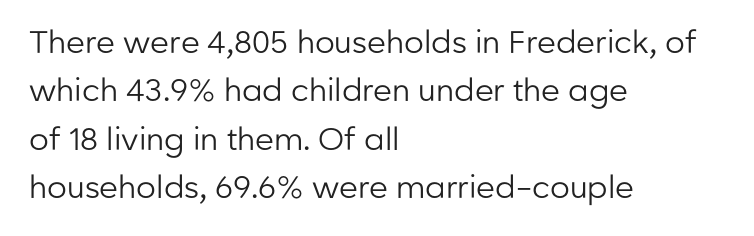
The letters advance in unequal steps, a hallmark of proportional type. Notice how the stems are strictly vertical — no italics here. Rule under the text: the space is simply empty. Quick note: interline space is typical. In CSS terms this would be text-align: left.
